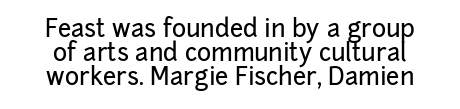
Q: Is the text italic (slanted)? A: No, it is upright.
Q: Is the text underlined? A: No.
Q: Is the spacing between letters normal or unusually wide? A: Normal.
Q: Is the spacing between lines tight, normal or loose? A: Tight.
